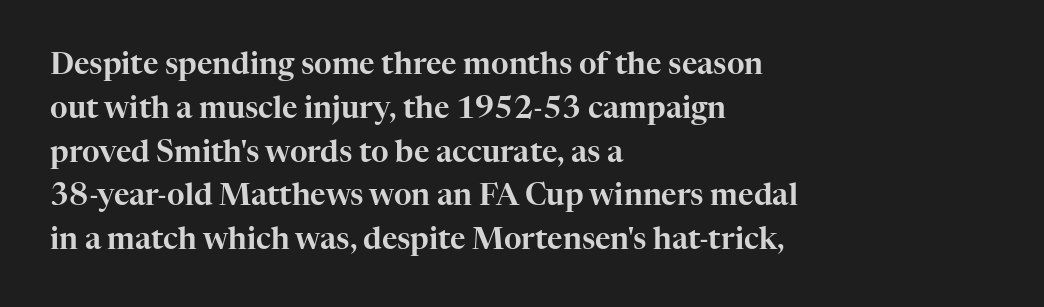
{"serif": "yes", "italic": "no", "width": "normal", "stroke_contrast": "high", "x_height": "medium", "monospaced": "no", "underline": "no", "align": "left", "line_spacing": "normal", "line_spacing_ratio": 1.46, "letter_spacing": "normal", "letter_spacing_em": 0.0, "glyph_px": 30}
